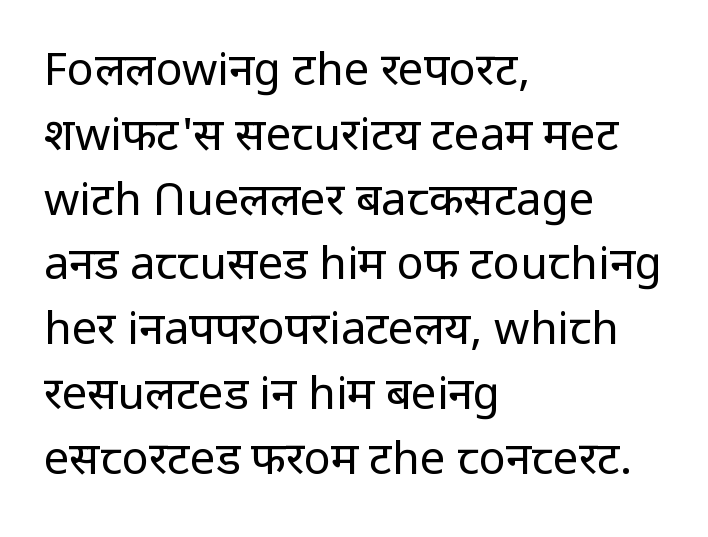
{"serif": "no", "italic": "no", "bold": "no", "weight": "regular", "width": "normal", "stroke_contrast": "low", "x_height": "medium", "monospaced": "no", "underline": "no", "align": "left", "line_spacing": "normal", "line_spacing_ratio": 1.44, "letter_spacing": "normal", "letter_spacing_em": 0.0, "glyph_px": 45}
